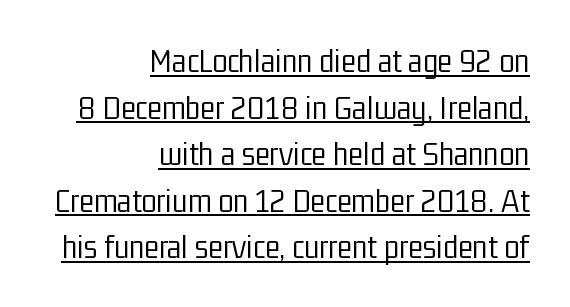
You could not count columns in this text — the font is proportionally spaced. The leading is moderate, giving the passage an even texture. No italicization has been applied; the sample stays upright. Line endings align vertically; line beginnings do not. Students, observe the line beneath the letters — that is underlining. Regarding serifs, this sample does without them.
